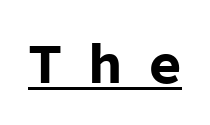
{"serif": "no", "italic": "no", "bold": "yes", "weight": "bold", "width": "normal", "stroke_contrast": "low", "x_height": "medium", "monospaced": "yes", "underline": "yes", "letter_spacing": "wide", "letter_spacing_em": 0.45, "glyph_px": 57}
